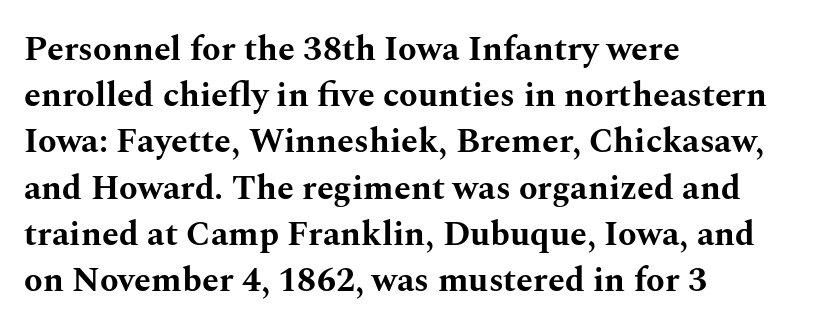
{"serif": "yes", "italic": "no", "bold": "yes", "weight": "bold", "width": "wide", "stroke_contrast": "medium", "x_height": "medium", "monospaced": "no", "underline": "no", "align": "left", "line_spacing": "normal", "line_spacing_ratio": 1.36, "letter_spacing": "normal", "letter_spacing_em": 0.0, "glyph_px": 34}
